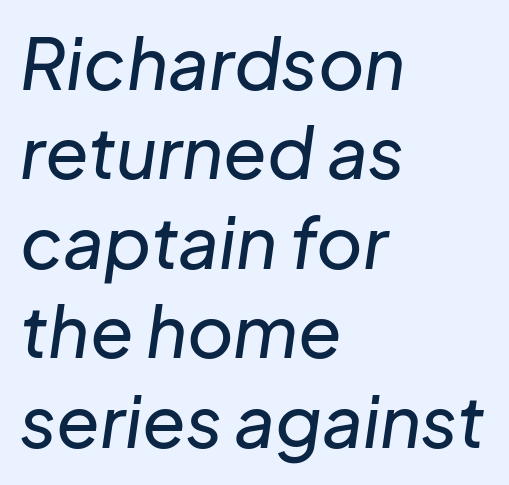
{"italic": "yes", "lean": "right", "slant_degrees": 8, "width": "normal", "stroke_contrast": "low", "x_height": "medium", "monospaced": "no", "underline": "no", "align": "left", "line_spacing": "normal", "line_spacing_ratio": 1.26, "letter_spacing": "normal", "letter_spacing_em": 0.0, "glyph_px": 71}
